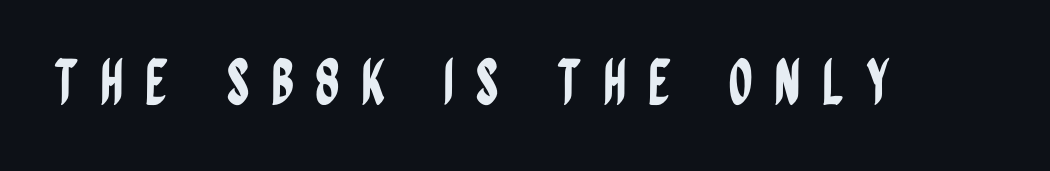
Q: Is the text italic (slanted)? A: No, it is upright.
Q: Is the typeface a serif or a sans-serif typeface? A: Sans-serif.
Q: Is the text underlined? A: No.
Q: Is the spacing between letters normal or unusually wide? A: Unusually wide.
Q: Width (condensed, normal, or wide)? A: Condensed.
Q: Stroke contrast? A: Low.
Q: x-height? A: Large.
Q: Monospaced? A: No.
